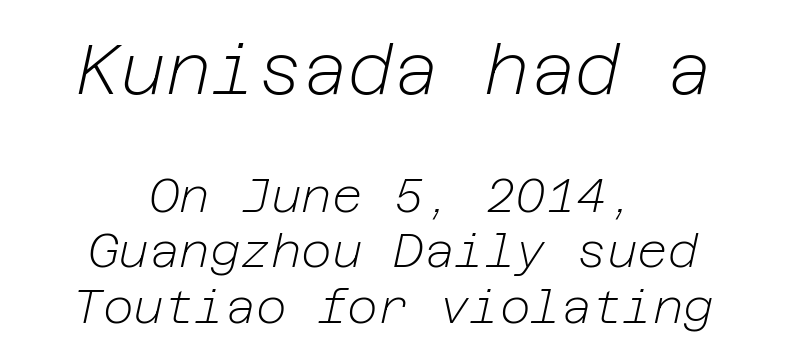
Q: Is the text bold? A: No.
Q: Is the text italic (slanted)? A: Yes, it leans right by about 12 degrees.
Q: Is the text underlined? A: No.
Q: How is the paragraph aligned? A: Centered.
Q: Is the spacing between letters normal or unusually wide? A: Normal.
Q: Which block of text is set in a larger size, the first (top) or the second (bottom)? A: The first (top) one.
Q: Width (condensed, normal, or wide)? A: Normal.
Q: Stroke contrast? A: Low.
Q: x-height? A: Medium.
